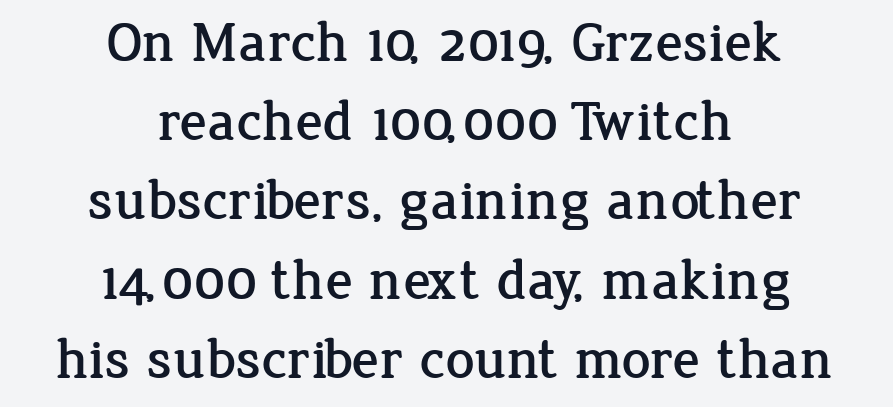
Q: Is the text italic (slanted)? A: No, it is upright.
Q: Is the typeface a serif or a sans-serif typeface? A: Serif.
Q: Is the text underlined? A: No.
Q: How is the paragraph aligned? A: Centered.
Q: Is the spacing between letters normal or unusually wide? A: Normal.
Q: Is the spacing between lines tight, normal or loose? A: Normal.
Q: Width (condensed, normal, or wide)? A: Normal.
Q: Stroke contrast? A: Low.
Q: x-height? A: Medium.
Q: Monospaced? A: No.
